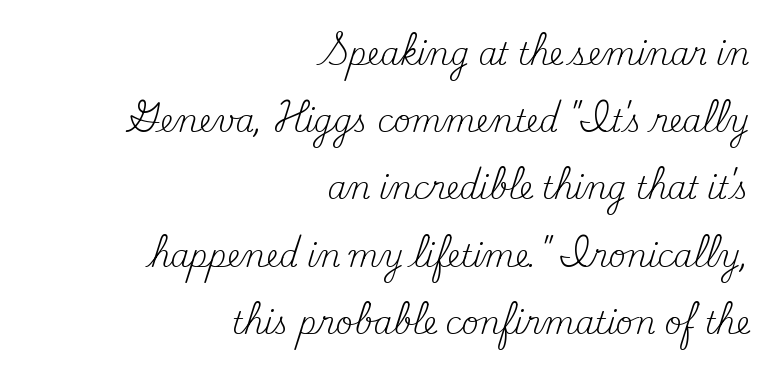
{"serif": "yes", "bold": "no", "weight": "regular", "width": "normal", "stroke_contrast": "medium", "x_height": "small", "monospaced": "no", "underline": "no", "align": "right", "line_spacing": "loose", "line_spacing_ratio": 2.24, "letter_spacing": "normal", "letter_spacing_em": 0.0, "glyph_px": 30}
